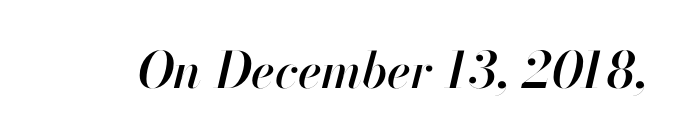
Q: Is the text italic (slanted)? A: Yes, it leans right by about 13 degrees.
Q: Is the text underlined? A: No.
Q: Is the spacing between letters normal or unusually wide? A: Normal.
Q: Width (condensed, normal, or wide)? A: Normal.
Q: Stroke contrast? A: High.
Q: x-height? A: Small.
Q: Monospaced? A: No.
